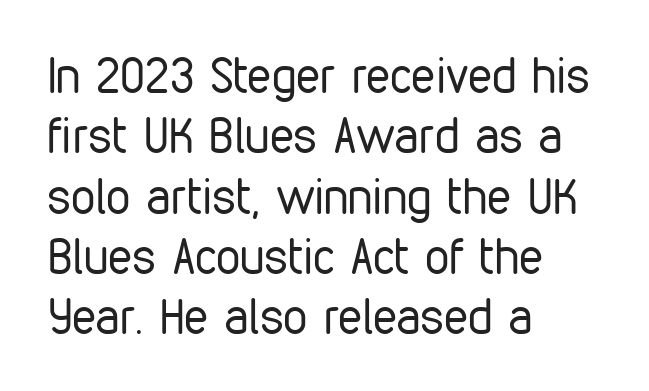
The image shows 49 px regular-weight, condensed sans-serif type, upright; set left-aligned, line spacing 1.23x, normal letter spacing, not underlined; low stroke contrast and a medium x-height.
